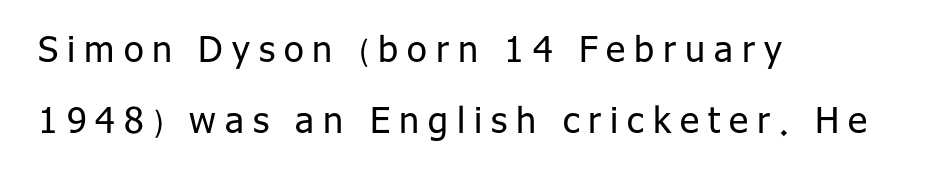
{"serif": "no", "italic": "no", "bold": "no", "weight": "regular", "width": "normal", "stroke_contrast": "low", "x_height": "medium", "monospaced": "no", "underline": "no", "align": "left", "line_spacing": "loose", "line_spacing_ratio": 1.98, "letter_spacing": "wide", "letter_spacing_em": 0.25, "glyph_px": 36}
